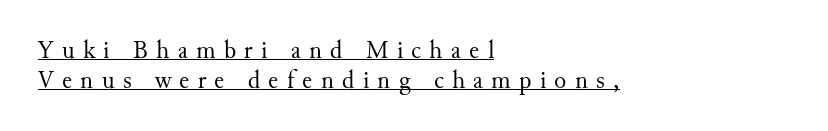
The image shows 25 px text type, upright; set left-aligned, line spacing 1.19x, unusually wide letter spacing (+0.33 em), underlined.
